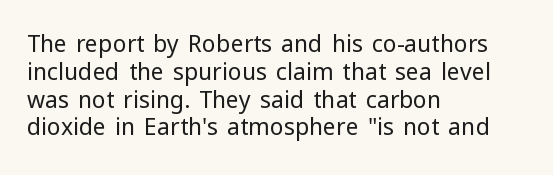
Italic: no, the glyphs are upright roman. Typeset ragged right — the left edge is the straight one. The gaps between neighbouring characters are ordinary and unremarkable. No letter is thick-stroked: the sample isn't bold. Lines of text with bare space underneath.
